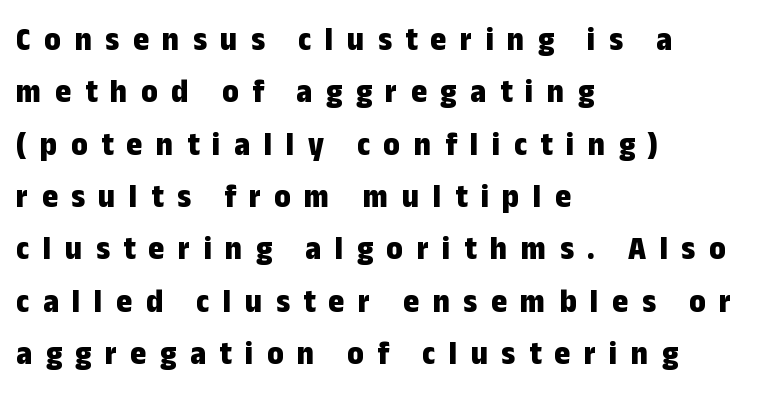
Spacing verdict: proportional, widths tailored to each character. Each glyph is drawn with heavy, bold strokes. Unlike italic type, these characters show no tilt at all. Observe the wide spacing: letters keep a clear distance from each other. The rendering shows plain stroke endings on the letterforms — a sans-serif design.
